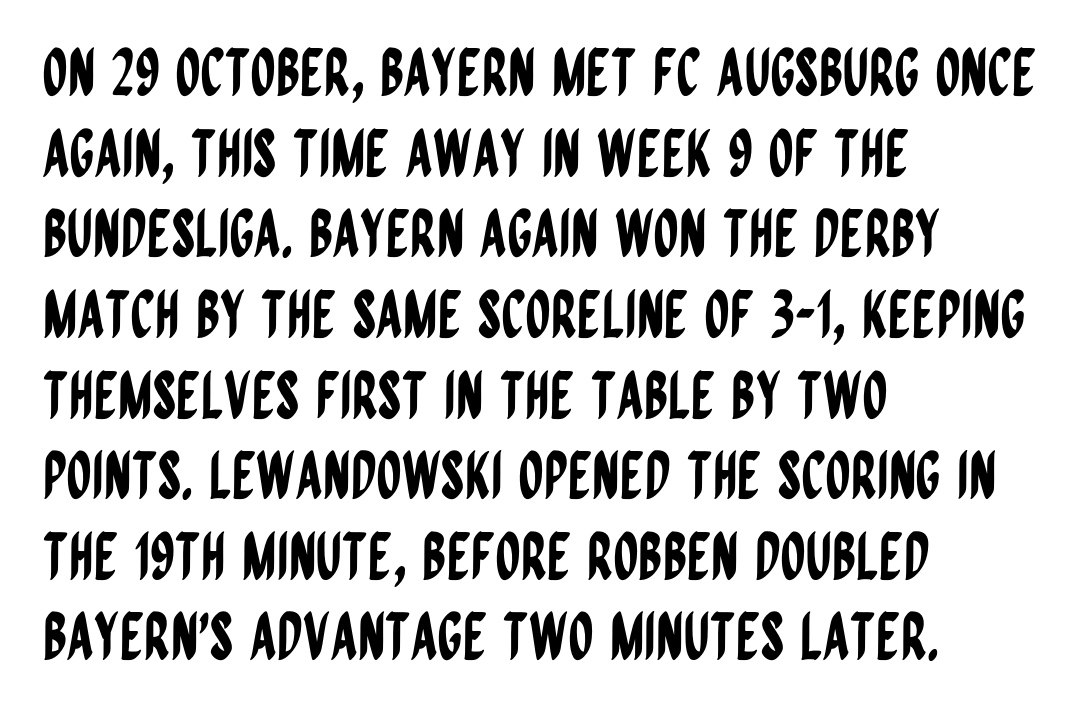
{"serif": "no", "italic": "no", "width": "condensed", "stroke_contrast": "low", "x_height": "large", "monospaced": "no", "underline": "no", "align": "left", "line_spacing": "normal", "line_spacing_ratio": 1.26, "letter_spacing": "normal", "letter_spacing_em": 0.0, "glyph_px": 64}
